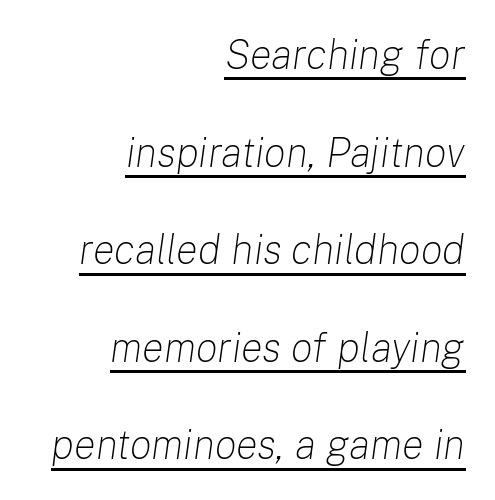
The image shows 41 px light type, italic (leaning right); set right-aligned, loose line spacing (2.38x), normal letter spacing, underlined; low stroke contrast and a medium x-height.
